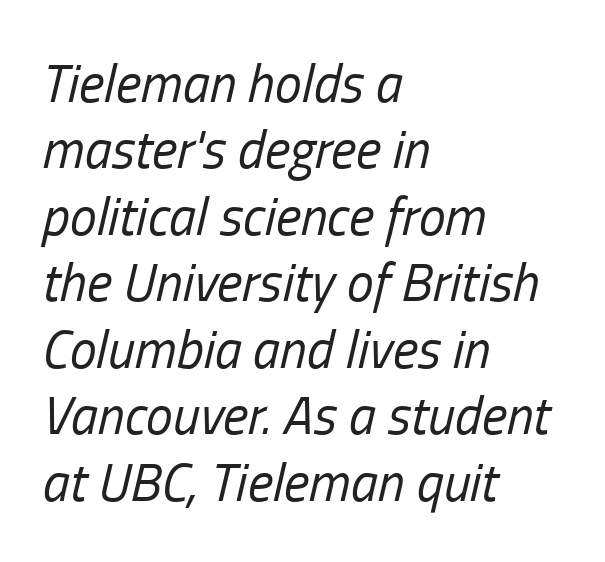
Q: Is the text bold? A: No.
Q: Is the text italic (slanted)? A: Yes, it leans right by about 13 degrees.
Q: Is the text underlined? A: No.
Q: How is the paragraph aligned? A: Left-aligned.
Q: Is the spacing between letters normal or unusually wide? A: Normal.
Q: Width (condensed, normal, or wide)? A: Condensed.
Q: Stroke contrast? A: Low.
Q: x-height? A: Medium.
Q: Monospaced? A: No.
